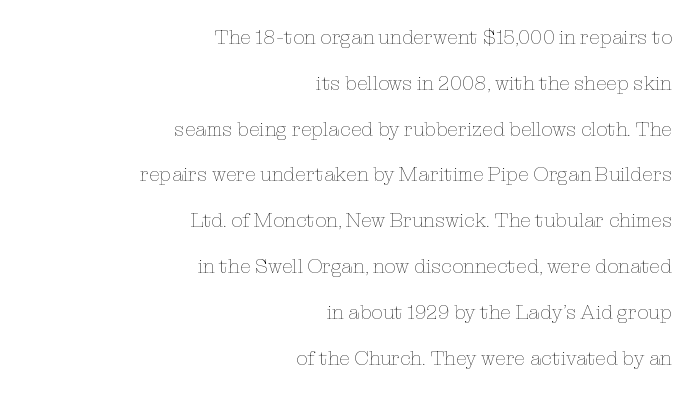
Does the lettering tilt? It doesn't — this is upright. Words appear dense and cohesive because spacing is normal. The paragraph has a hard right edge and a soft left edge. The area under the type is left untouched.
